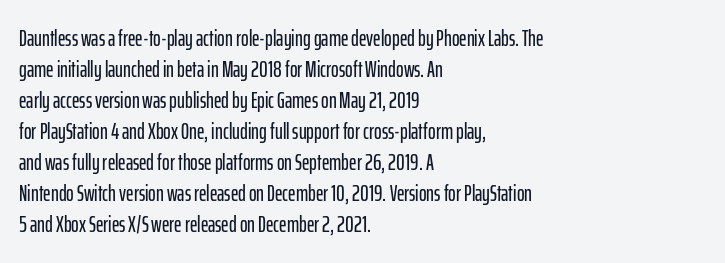
Q: Is the text italic (slanted)? A: No, it is upright.
Q: Is the text underlined? A: No.
Q: How is the paragraph aligned? A: Left-aligned.
Q: Is the spacing between letters normal or unusually wide? A: Normal.
Q: Is the spacing between lines tight, normal or loose? A: Normal.
